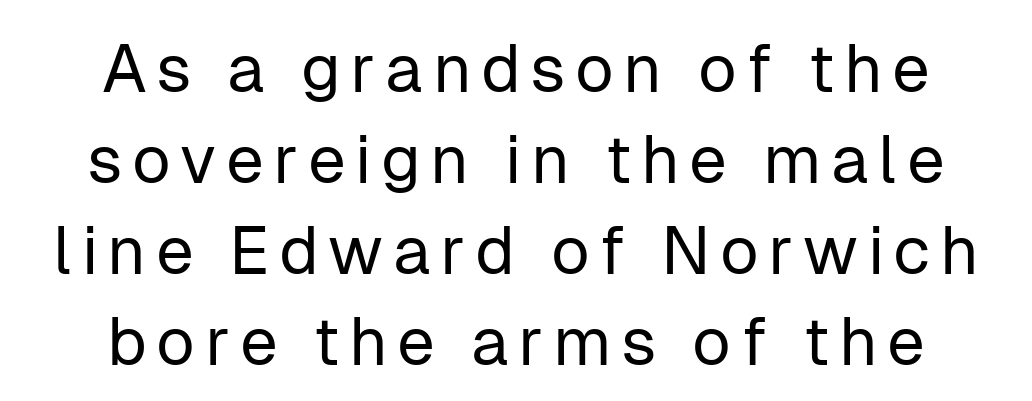
{"serif": "no", "italic": "no", "bold": "no", "weight": "regular", "width": "normal", "stroke_contrast": "low", "x_height": "medium", "monospaced": "no", "underline": "no", "align": "center", "line_spacing": "normal", "line_spacing_ratio": 1.36, "glyph_px": 67}
